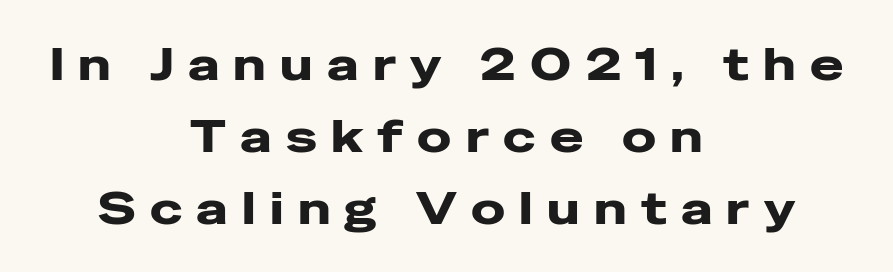
{"serif": "no", "italic": "no", "bold": "yes", "weight": "heavy", "width": "wide", "stroke_contrast": "low", "x_height": "medium", "monospaced": "no", "underline": "no", "align": "center", "line_spacing": "normal", "line_spacing_ratio": 1.6, "letter_spacing": "wide", "letter_spacing_em": 0.32, "glyph_px": 45}
